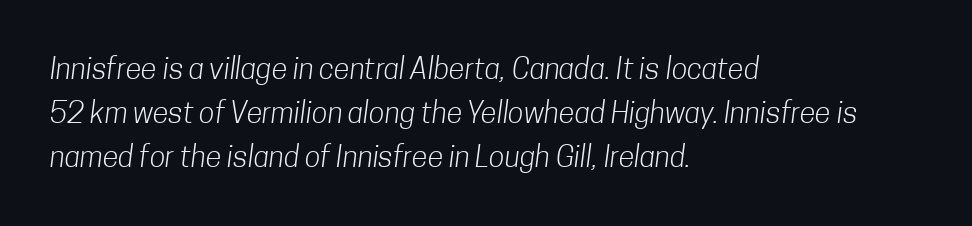
{"serif": "no", "bold": "no", "weight": "light", "width": "condensed", "stroke_contrast": "low", "x_height": "medium", "monospaced": "no", "underline": "no", "align": "left", "line_spacing": "normal", "line_spacing_ratio": 1.52, "letter_spacing": "normal", "letter_spacing_em": 0.0, "glyph_px": 29}
